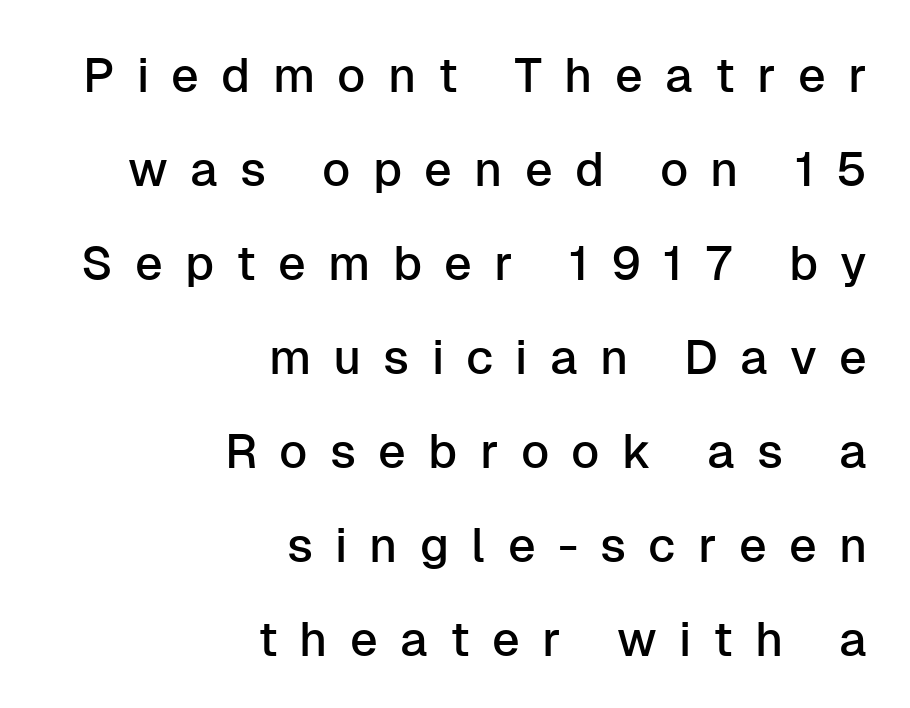
Q: Is the text italic (slanted)? A: No, it is upright.
Q: Is the typeface a serif or a sans-serif typeface? A: Sans-serif.
Q: Is the text underlined? A: No.
Q: How is the paragraph aligned? A: Right-aligned.
Q: Is the spacing between letters normal or unusually wide? A: Unusually wide.
Q: Is the spacing between lines tight, normal or loose? A: Loose.
Q: Width (condensed, normal, or wide)? A: Normal.
Q: Stroke contrast? A: Low.
Q: x-height? A: Medium.
Q: Monospaced? A: No.
